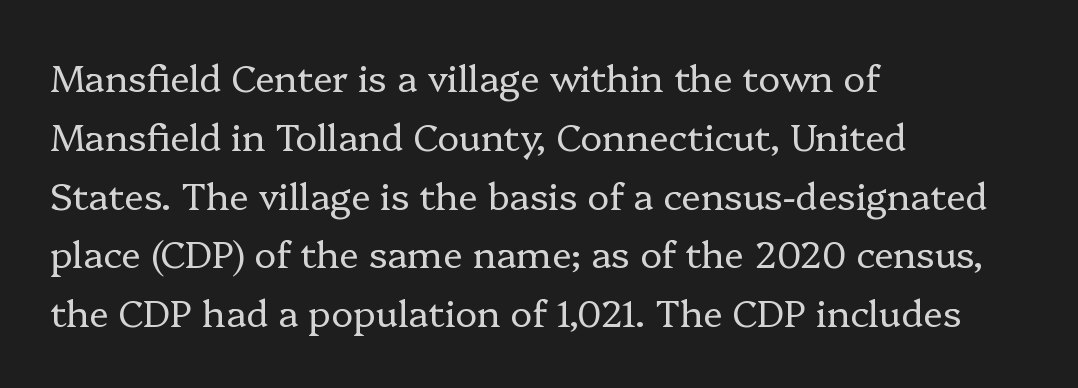
Every row of glyphs begins at an identical x-position on the left. Here the designer chose a conventional face with non-uniform glyph widths. Characters remain perfectly vertical along every line. Look at the bottom of the vertical strokes: they flare into serifs here. Does the leading feel generous? No, just average.
